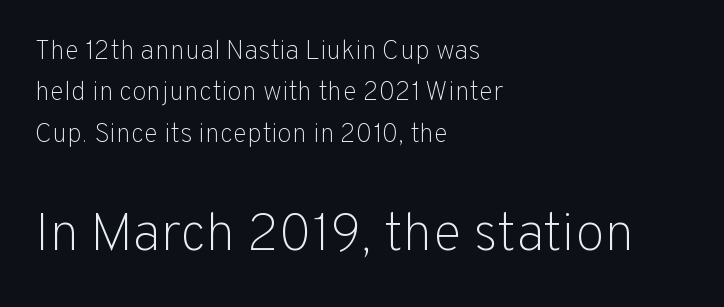
{"serif": "no", "italic": "no", "bold": "no", "weight": "light", "width": "normal", "stroke_contrast": "low", "x_height": "medium", "monospaced": "no", "underline": "no", "align": "left", "line_spacing": "normal", "line_spacing_ratio": 1.53, "letter_spacing": "normal", "letter_spacing_em": 0.0, "larger_block": "second", "size_ratio": 2.0, "glyph_px": 54}
